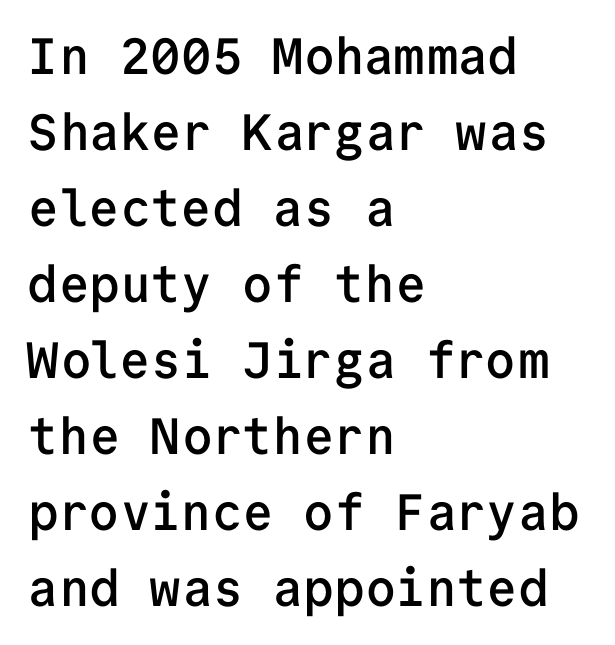
Q: Is the text bold? A: Semi-bold.
Q: Is the text italic (slanted)? A: No, it is upright.
Q: Is the typeface a serif or a sans-serif typeface? A: Sans-serif.
Q: Is the text underlined? A: No.
Q: How is the paragraph aligned? A: Left-aligned.
Q: Is the spacing between letters normal or unusually wide? A: Normal.
Q: Is the spacing between lines tight, normal or loose? A: Normal.
Q: Width (condensed, normal, or wide)? A: Normal.
Q: Stroke contrast? A: Low.
Q: x-height? A: Medium.
Q: Monospaced? A: Yes.
